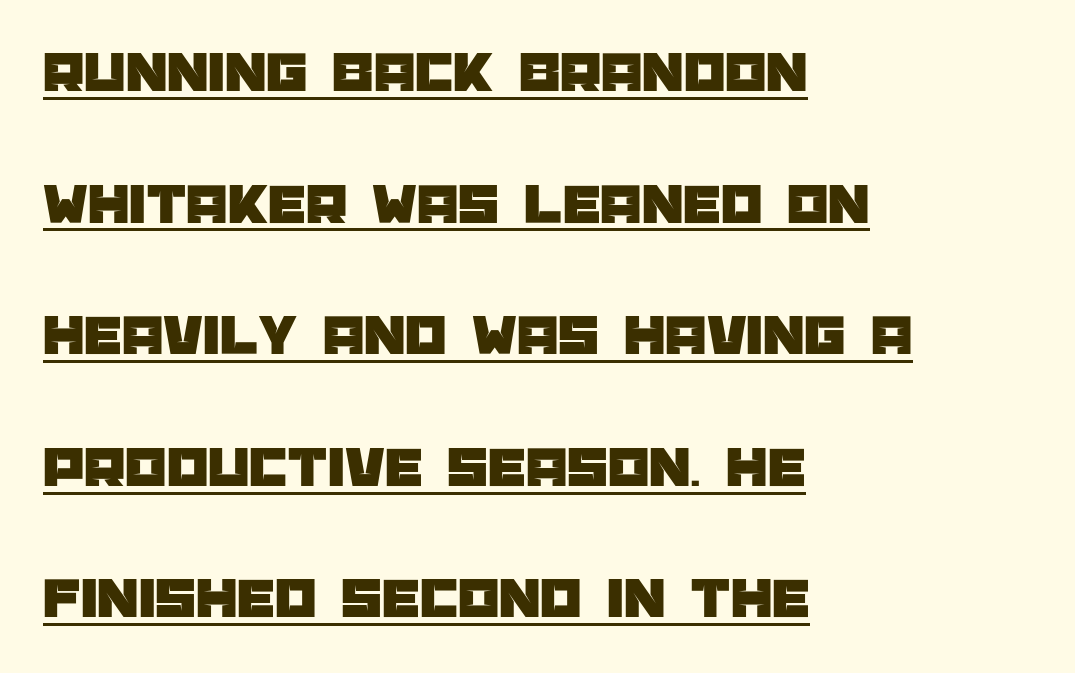
{"serif": "no", "italic": "no", "width": "normal", "stroke_contrast": "low", "x_height": "large", "monospaced": "no", "underline": "yes", "align": "left", "line_spacing": "loose", "line_spacing_ratio": 2.23, "letter_spacing": "normal", "letter_spacing_em": 0.0, "glyph_px": 59}
